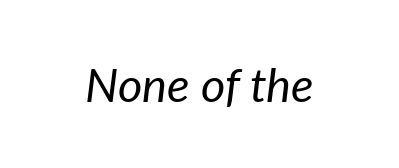
The image shows 47 px regular-weight type, italic (leaning right); set normal letter spacing, not underlined; low stroke contrast and a medium x-height.
